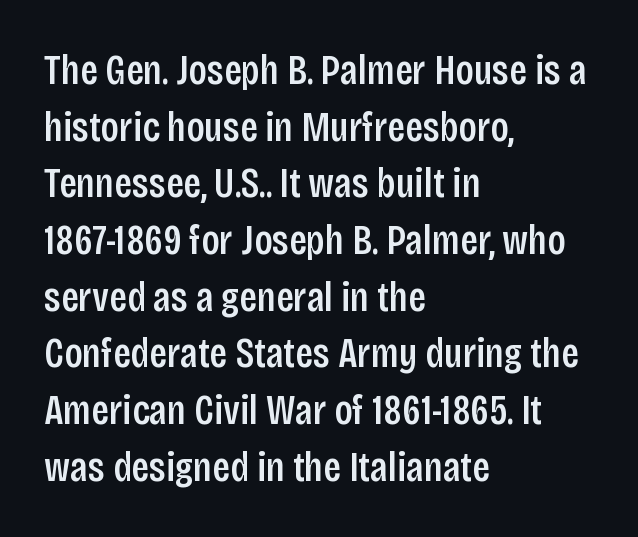
{"serif": "no", "italic": "no", "bold": "semi", "weight": "semibold", "width": "condensed", "stroke_contrast": "low", "x_height": "large", "monospaced": "no", "underline": "no", "align": "left", "line_spacing": "normal", "line_spacing_ratio": 1.35, "letter_spacing": "normal", "letter_spacing_em": 0.0, "glyph_px": 42}
